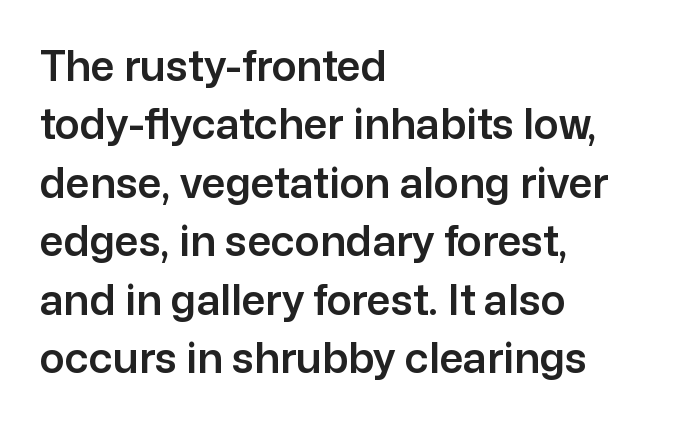
Q: Is the text italic (slanted)? A: No, it is upright.
Q: Is the typeface a serif or a sans-serif typeface? A: Sans-serif.
Q: Is the text underlined? A: No.
Q: How is the paragraph aligned? A: Left-aligned.
Q: Is the spacing between letters normal or unusually wide? A: Normal.
Q: Is the spacing between lines tight, normal or loose? A: Normal.
Q: Width (condensed, normal, or wide)? A: Normal.
Q: Stroke contrast? A: Low.
Q: x-height? A: Medium.
Q: Monospaced? A: No.
